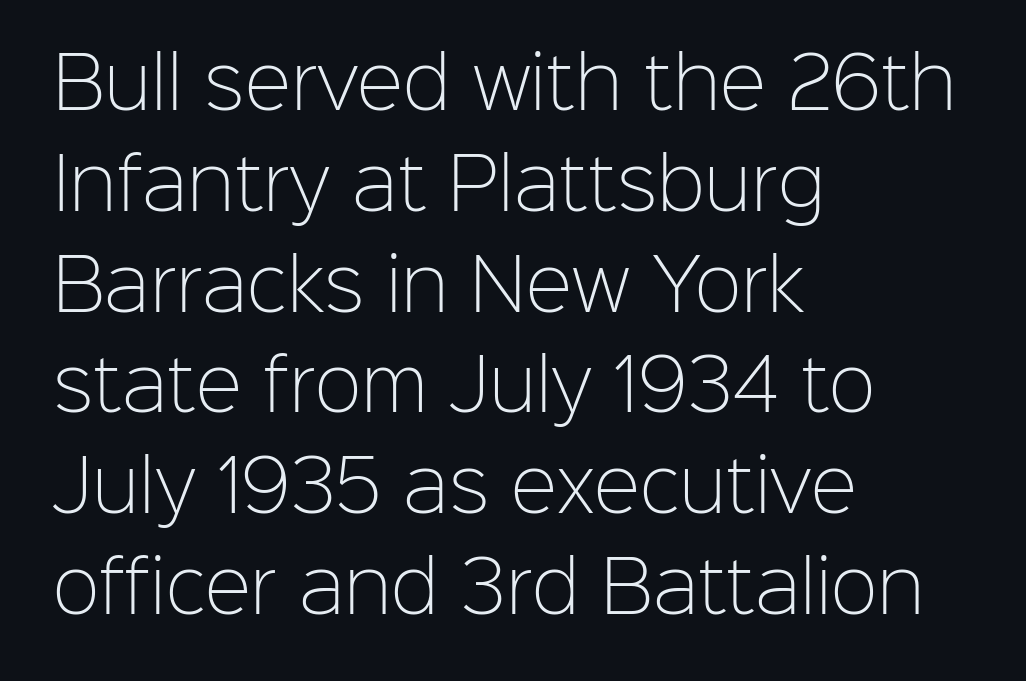
Q: Is the text bold? A: No.
Q: Is the text italic (slanted)? A: No, it is upright.
Q: Is the typeface a serif or a sans-serif typeface? A: Sans-serif.
Q: Is the text underlined? A: No.
Q: How is the paragraph aligned? A: Left-aligned.
Q: Is the spacing between letters normal or unusually wide? A: Normal.
Q: Is the spacing between lines tight, normal or loose? A: Normal.
Q: Width (condensed, normal, or wide)? A: Normal.
Q: Stroke contrast? A: Low.
Q: x-height? A: Medium.
Q: Monospaced? A: No.
